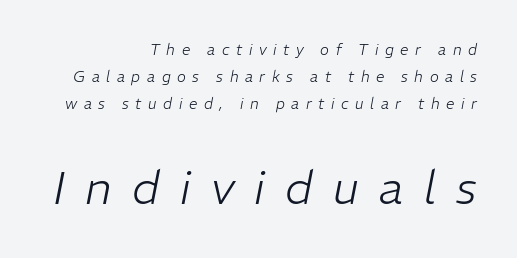
{"italic": "yes", "lean": "right", "slant_degrees": 11, "bold": "no", "weight": "light", "width": "normal", "stroke_contrast": "low", "x_height": "medium", "monospaced": "no", "underline": "no", "align": "right", "line_spacing_ratio": 1.81, "letter_spacing": "wide", "letter_spacing_em": 0.44, "larger_block": "second", "size_ratio": 3.07, "glyph_px": 46}
